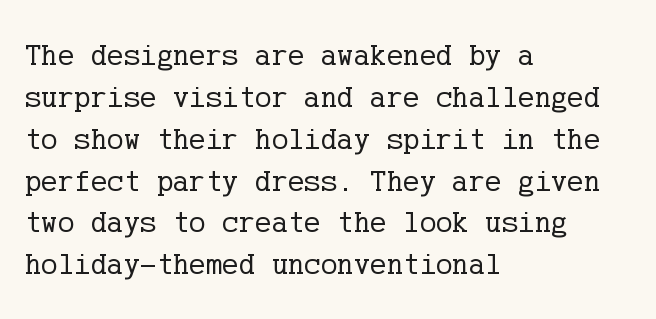
{"serif": "yes", "italic": "no", "bold": "no", "weight": "regular", "width": "normal", "stroke_contrast": "low", "x_height": "medium", "underline": "no", "align": "left", "line_spacing": "normal", "line_spacing_ratio": 1.35, "letter_spacing": "normal", "letter_spacing_em": 0.0, "glyph_px": 31}
